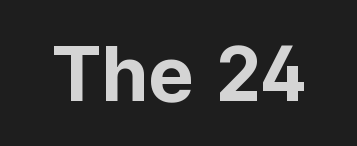
Q: Is the text bold? A: Yes.
Q: Is the text italic (slanted)? A: No, it is upright.
Q: Is the typeface a serif or a sans-serif typeface? A: Sans-serif.
Q: Is the text underlined? A: No.
Q: Is the spacing between letters normal or unusually wide? A: Normal.
Q: Width (condensed, normal, or wide)? A: Normal.
Q: Stroke contrast? A: Low.
Q: x-height? A: Medium.
Q: Monospaced? A: No.
